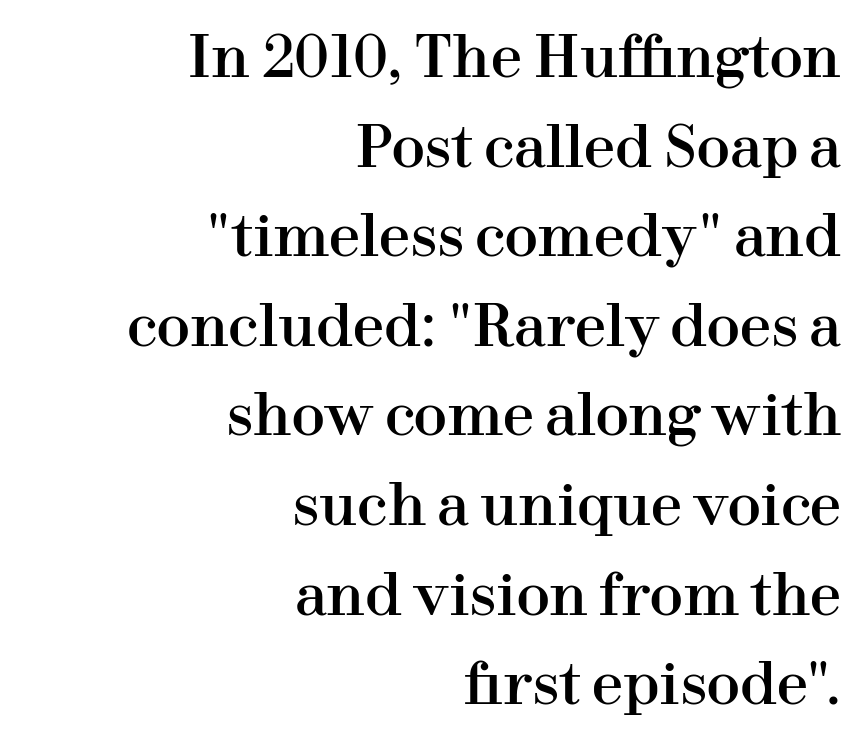
Q: Is the text italic (slanted)? A: No, it is upright.
Q: Is the typeface a serif or a sans-serif typeface? A: Serif.
Q: Is the text underlined? A: No.
Q: How is the paragraph aligned? A: Right-aligned.
Q: Is the spacing between letters normal or unusually wide? A: Normal.
Q: Is the spacing between lines tight, normal or loose? A: Normal.
Q: Width (condensed, normal, or wide)? A: Normal.
Q: Stroke contrast? A: High.
Q: x-height? A: Medium.
Q: Monospaced? A: No.
